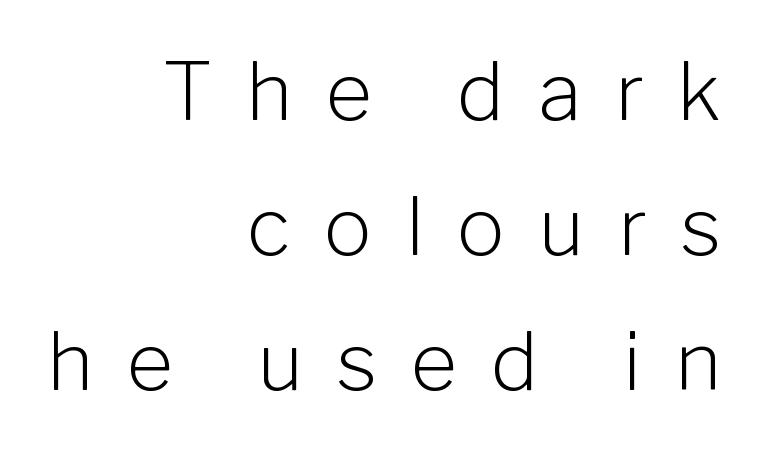
The baseline area is clear. Line ends are locked; line starts wander. Proportional: the letters do not fall into vertical columns. Counters stay open thanks to moderate or lighter strokes.
